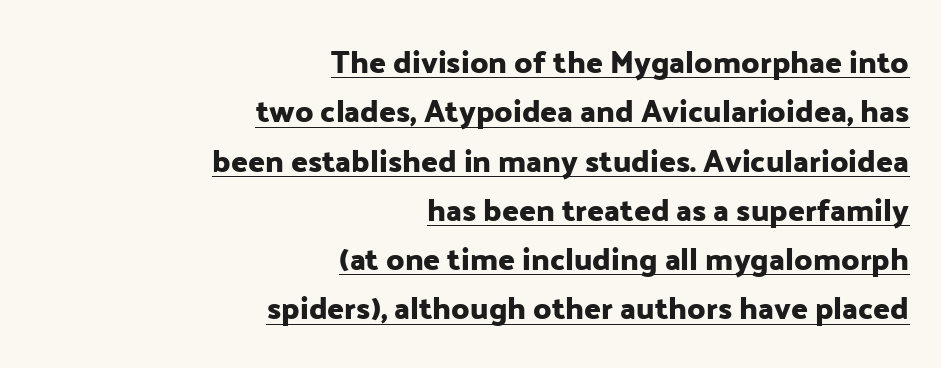
{"serif": "no", "italic": "no", "width": "normal", "stroke_contrast": "low", "x_height": "medium", "monospaced": "no", "underline": "yes", "align": "right", "line_spacing": "normal", "line_spacing_ratio": 1.59, "letter_spacing": "normal", "letter_spacing_em": 0.0, "glyph_px": 31}
